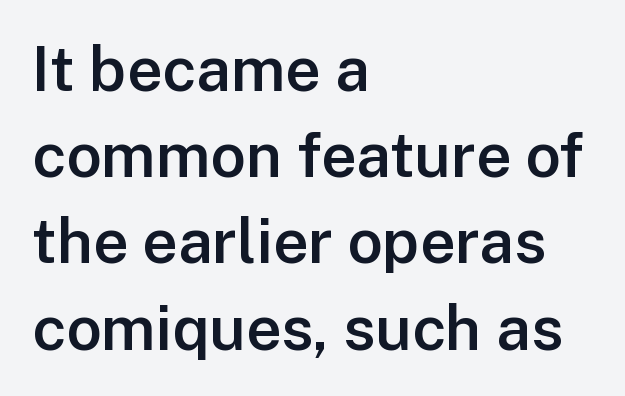
{"serif": "no", "italic": "no", "bold": "semi", "weight": "semibold", "width": "normal", "stroke_contrast": "low", "x_height": "medium", "monospaced": "no", "underline": "no", "align": "left", "line_spacing": "normal", "line_spacing_ratio": 1.39, "letter_spacing": "normal", "letter_spacing_em": 0.0, "glyph_px": 62}
